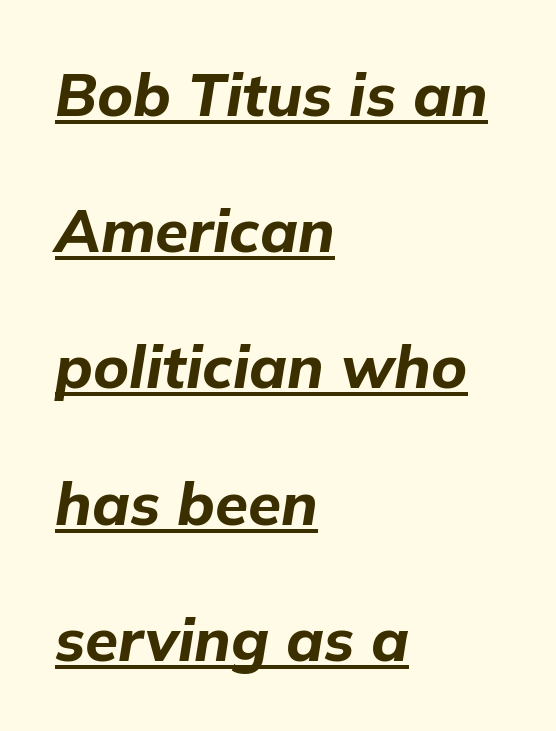
Q: Is the text bold? A: Yes.
Q: Is the text italic (slanted)? A: Yes, it leans right by about 9 degrees.
Q: Is the text underlined? A: Yes.
Q: How is the paragraph aligned? A: Left-aligned.
Q: Is the spacing between letters normal or unusually wide? A: Normal.
Q: Is the spacing between lines tight, normal or loose? A: Loose.
Q: Width (condensed, normal, or wide)? A: Normal.
Q: Stroke contrast? A: Low.
Q: x-height? A: Medium.
Q: Monospaced? A: No.
